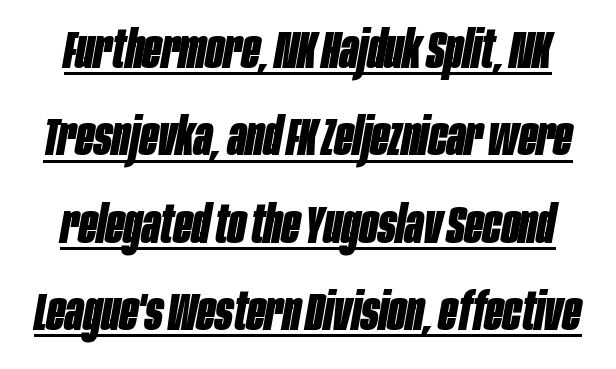
{"italic": "yes", "lean": "right", "slant_degrees": 10, "bold": "yes", "weight": "bold", "width": "condensed", "stroke_contrast": "low", "x_height": "large", "monospaced": "no", "underline": "yes", "line_spacing": "normal", "line_spacing_ratio": 1.65, "letter_spacing": "normal", "letter_spacing_em": 0.0, "glyph_px": 53}
